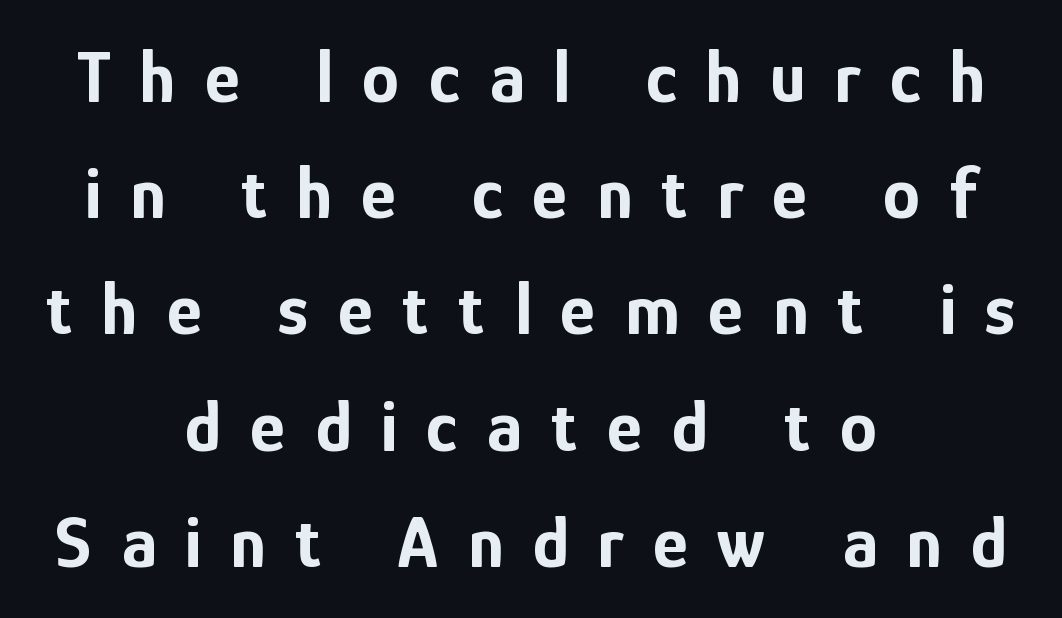
Q: Is the text bold? A: Yes.
Q: Is the text italic (slanted)? A: No, it is upright.
Q: Is the typeface a serif or a sans-serif typeface? A: Sans-serif.
Q: Is the text underlined? A: No.
Q: How is the paragraph aligned? A: Centered.
Q: Is the spacing between letters normal or unusually wide? A: Unusually wide.
Q: Is the spacing between lines tight, normal or loose? A: Normal.
Q: Width (condensed, normal, or wide)? A: Condensed.
Q: Stroke contrast? A: Low.
Q: x-height? A: Medium.
Q: Monospaced? A: No.
